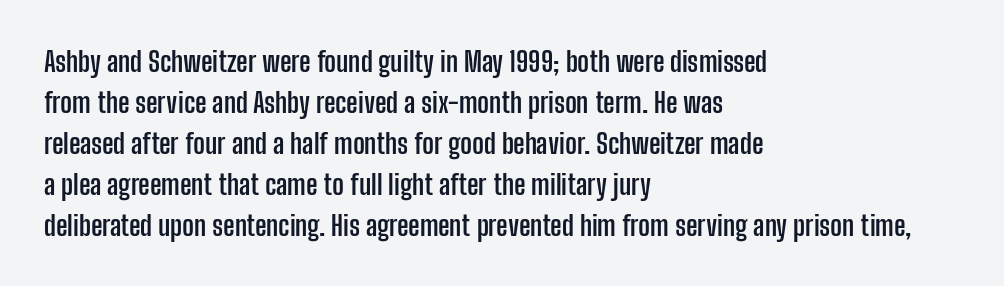
Line starts are locked; line ends wander. The letters are bold, with thick, heavy strokes. Standard letterfit; no display-style spreading of the glyphs. Do the characters align in a grid? No, the font is proportional. Serif or sans? Sans — the stroke terminals are bare. If you drew a line through each stem, it would be perfectly vertical.
